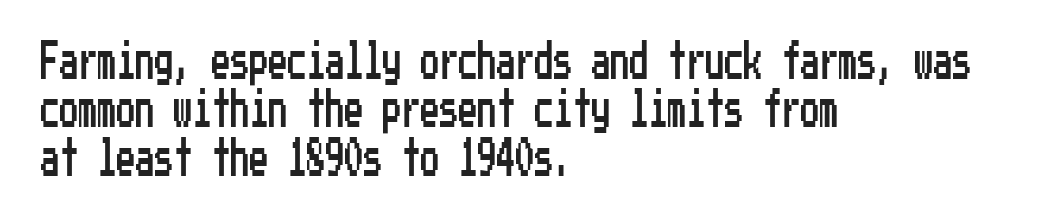
{"serif": "no", "italic": "no", "width": "condensed", "stroke_contrast": "low", "x_height": "medium", "underline": "no", "align": "left", "line_spacing": "normal", "line_spacing_ratio": 1.27, "letter_spacing": "normal", "letter_spacing_em": 0.0, "glyph_px": 38}
